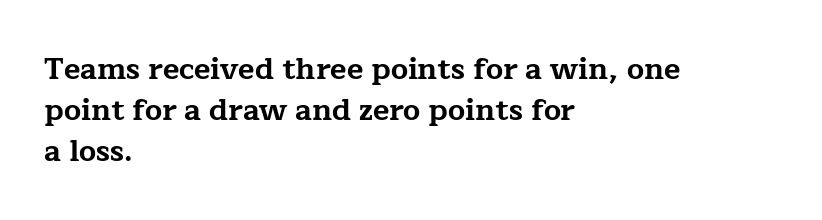
{"serif": "yes", "italic": "no", "bold": "yes", "weight": "bold", "width": "wide", "stroke_contrast": "low", "x_height": "medium", "monospaced": "no", "underline": "no", "align": "left", "line_spacing": "normal", "line_spacing_ratio": 1.36, "letter_spacing": "normal", "letter_spacing_em": 0.0, "glyph_px": 30}
